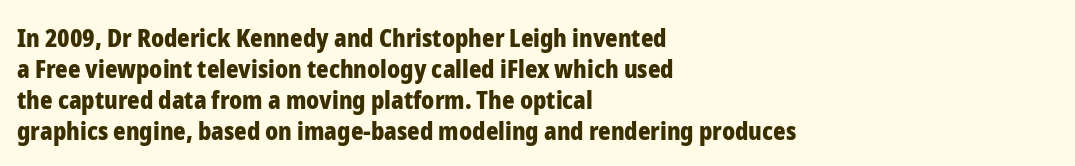
{"italic": "no", "bold": "yes", "underline": "no", "align": "left", "line_spacing": "normal", "line_spacing_ratio": 1.29, "letter_spacing": "normal", "letter_spacing_em": 0.0, "glyph_px": 24}
